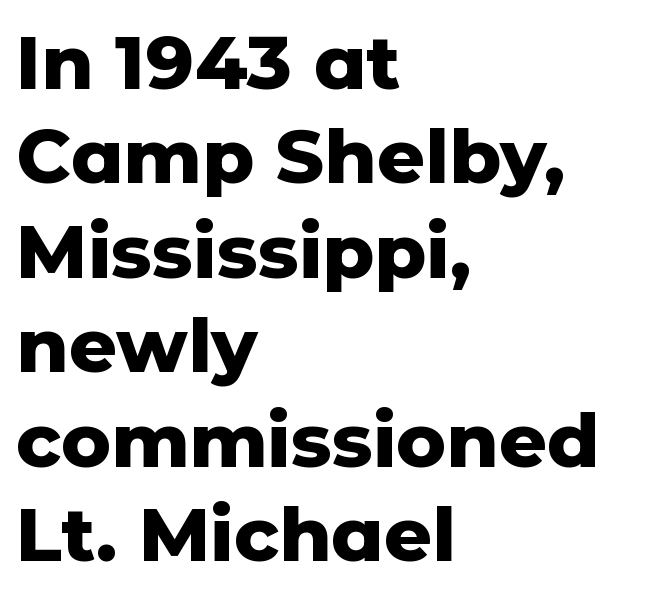
Strokes here are thick enough to call this a true bold. Typeset ragged right — the left edge is the straight one. Between one letter and the next there's only the usual sliver of space. This is roman type, the default non-slanted kind. In terms of leading, this rendering sits right in the middle.
